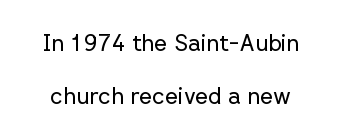
Q: Is the text bold? A: No.
Q: Is the text italic (slanted)? A: No, it is upright.
Q: Is the text underlined? A: No.
Q: Is the spacing between letters normal or unusually wide? A: Normal.
Q: Is the spacing between lines tight, normal or loose? A: Loose.
